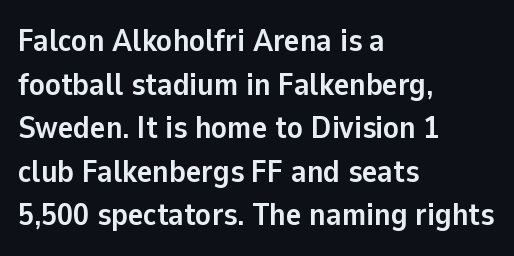
It's the straight-up-and-down kind of type. Varying glyph widths throughout — classic text-font behaviour. Tracking here is standard; glyphs follow each other at the usual distance. Each glyph is drawn with heavy, bold strokes. The passage shown is not underscored anywhere. Classification — sans serif.
